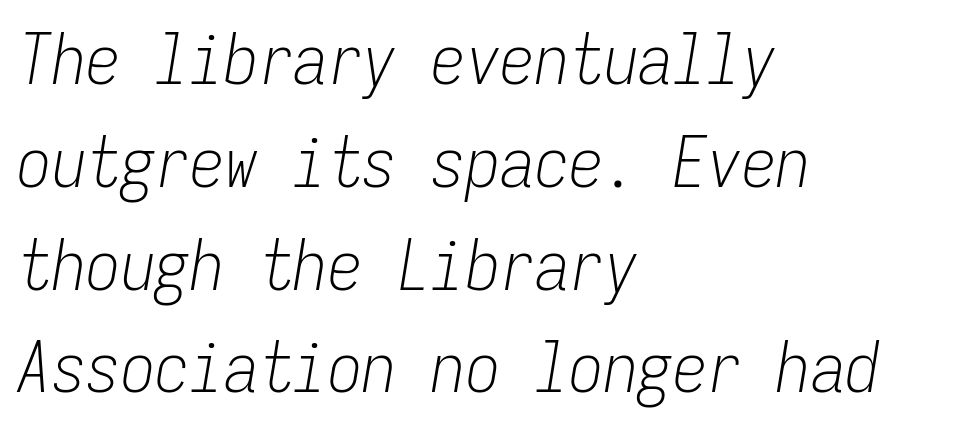
The image shows 69 px light, condensed type, italic (leaning right), monospaced; set left-aligned, normal line spacing (1.49x), normal letter spacing, not underlined; low stroke contrast and a medium x-height.
